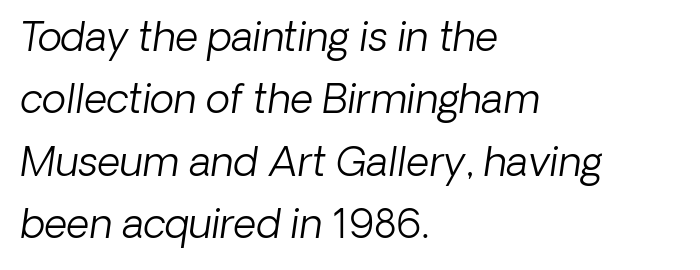
Each word holds together tightly as a unit, with standard inter-letter gaps. Nothing heavy about these letters — not bold at all. Notice how the passage keeps a crisp vertical edge on the left only. Glance below the letters and you will spot only blank space. The rendering uses natural spacing where letterforms have individual widths.
